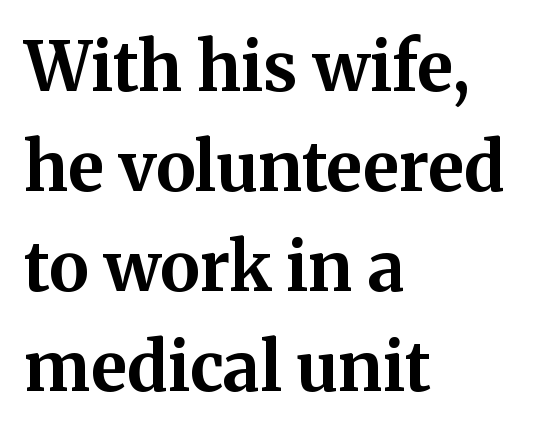
{"serif": "yes", "italic": "no", "bold": "yes", "weight": "bold", "width": "normal", "stroke_contrast": "medium", "x_height": "medium", "monospaced": "no", "underline": "no", "align": "left", "line_spacing": "normal", "line_spacing_ratio": 1.47, "letter_spacing": "normal", "letter_spacing_em": 0.0, "glyph_px": 68}
